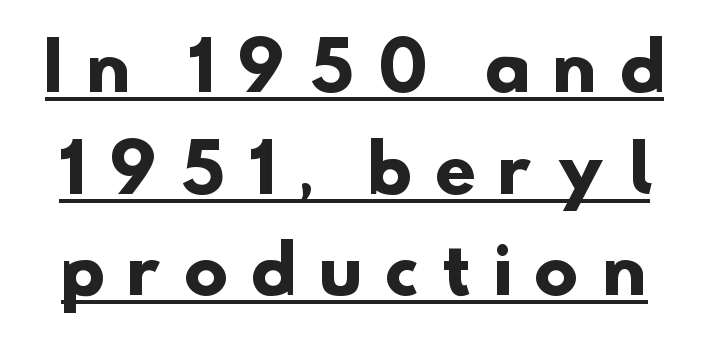
{"serif": "no", "bold": "yes", "weight": "heavy", "width": "normal", "stroke_contrast": "low", "x_height": "small", "monospaced": "no", "underline": "yes", "line_spacing": "normal", "line_spacing_ratio": 1.54, "letter_spacing": "wide", "letter_spacing_em": 0.36, "glyph_px": 66}
